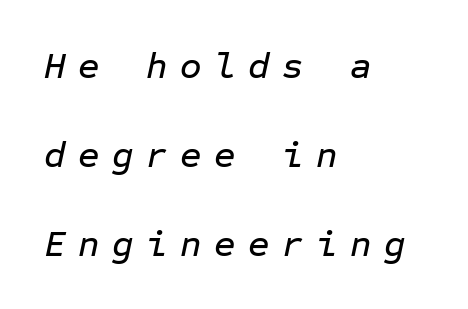
The image shows 37 px text type, italic (leaning right), monospaced; set left-aligned, loose line spacing (2.4x), unusually wide letter spacing (+0.34 em), not underlined; low stroke contrast and a medium x-height.
